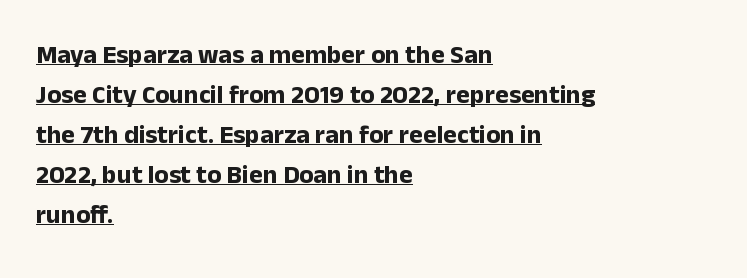
Spacing between characters is what you'd get straight out of the box. Typeset ragged right — the left edge is the straight one. This block has exactly the height ordinary leading produces. The glyphs have the mass of a bold cut. Honestly, the underline is the first thing you notice here.
